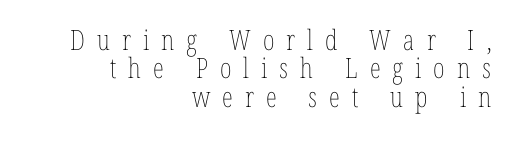
The image shows 28 px thin, condensed type, upright; set right-aligned, tight line spacing (1.01x), unusually wide letter spacing (+0.43 em), not underlined; low stroke contrast and a medium x-height.
